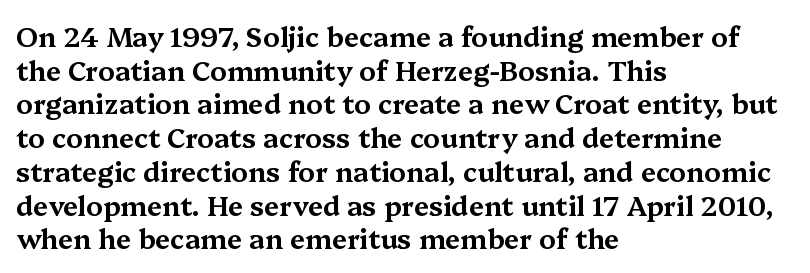
{"italic": "no", "underline": "no", "align": "left", "line_spacing": "normal", "line_spacing_ratio": 1.25, "letter_spacing": "normal", "letter_spacing_em": 0.0, "glyph_px": 27}
